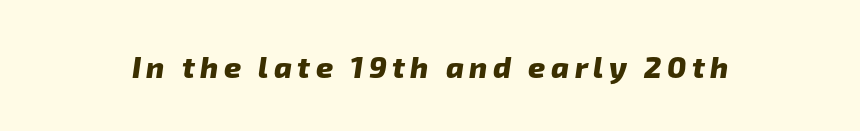
The image shows 30 px heavy sans-serif type; set not underlined; low stroke contrast and a medium x-height.
